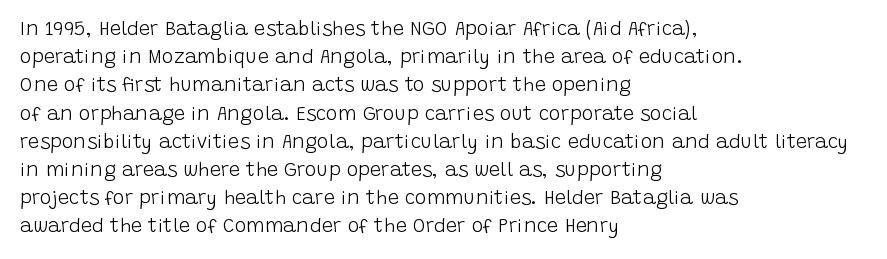
The image shows 20 px text type, upright; set left-aligned, normal line spacing (1.41x), normal letter spacing, not underlined.
